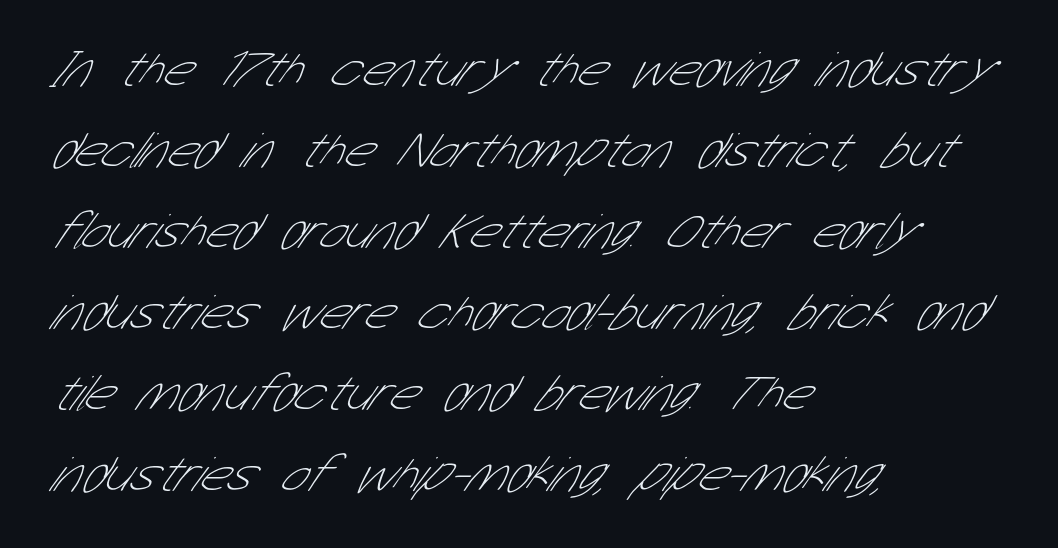
{"serif": "no", "bold": "no", "weight": "thin", "width": "condensed", "stroke_contrast": "low", "x_height": "medium", "monospaced": "no", "underline": "no", "align": "left", "line_spacing": "normal", "line_spacing_ratio": 1.59, "letter_spacing": "normal", "letter_spacing_em": 0.0, "glyph_px": 51}
